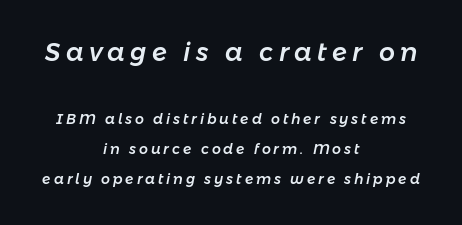
Q: Is the text italic (slanted)? A: Yes, it leans right by about 11 degrees.
Q: Is the text underlined? A: No.
Q: How is the paragraph aligned? A: Centered.
Q: Is the spacing between letters normal or unusually wide? A: Unusually wide.
Q: Is the spacing between lines tight, normal or loose? A: Loose.
Q: Which block of text is set in a larger size, the first (top) or the second (bottom)? A: The first (top) one.
